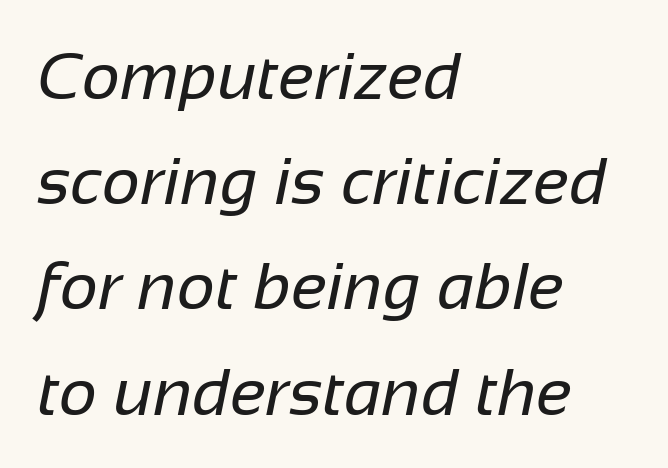
The image shows 67 px regular-weight sans-serif type; set left-aligned, normal line spacing (1.57x), normal letter spacing, not underlined; low stroke contrast and a medium x-height.
